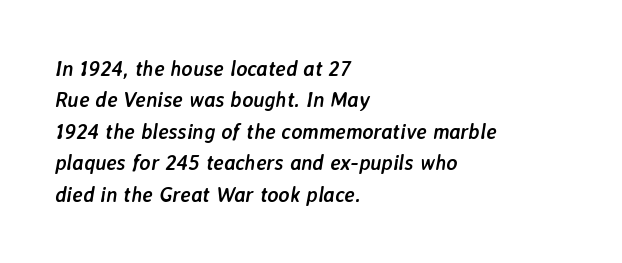
In terms of posture, this sample is oblique. Chunky letters — that's bold for sure. The vertical gap from one line to the next is medium. The zone under the glyphs is completely vacant.
